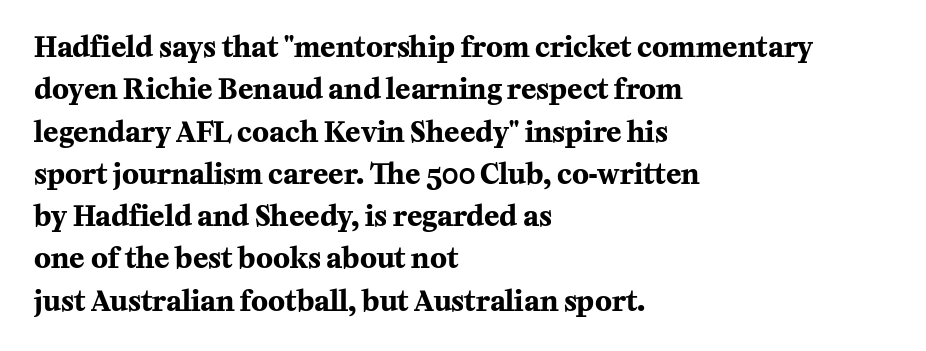
Q: Is the text bold? A: Yes.
Q: Is the text italic (slanted)? A: No, it is upright.
Q: Is the typeface a serif or a sans-serif typeface? A: Serif.
Q: Is the text underlined? A: No.
Q: How is the paragraph aligned? A: Left-aligned.
Q: Is the spacing between letters normal or unusually wide? A: Normal.
Q: Is the spacing between lines tight, normal or loose? A: Normal.
Q: Width (condensed, normal, or wide)? A: Normal.
Q: Stroke contrast? A: Medium.
Q: x-height? A: Medium.
Q: Monospaced? A: No.
